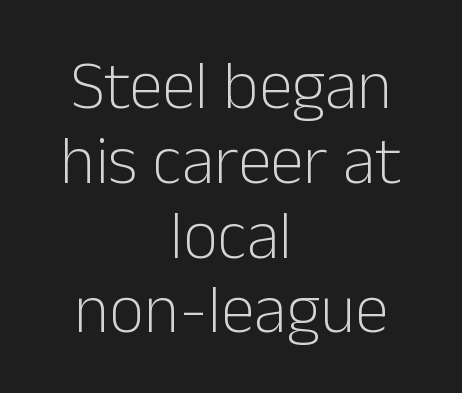
{"serif": "no", "italic": "no", "bold": "no", "weight": "light", "width": "normal", "stroke_contrast": "low", "x_height": "medium", "monospaced": "no", "underline": "no", "align": "center", "line_spacing": "tight", "line_spacing_ratio": 1.1, "letter_spacing": "normal", "letter_spacing_em": 0.0, "glyph_px": 68}
